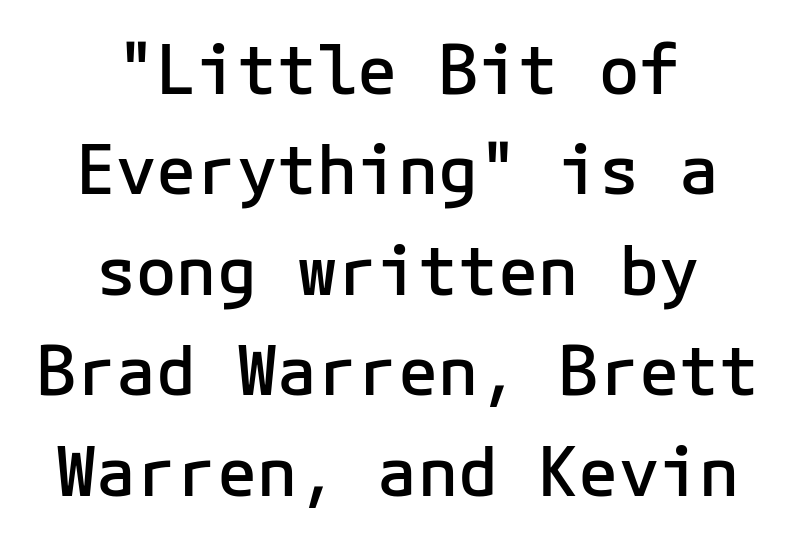
The image shows 67 px semibold sans-serif type, upright, monospaced; set centered, normal line spacing (1.5x), normal letter spacing, not underlined; low stroke contrast and a medium x-height.
